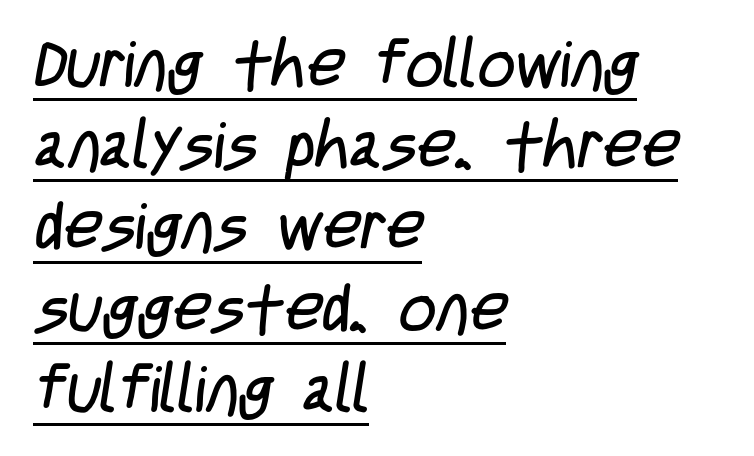
{"serif": "no", "bold": "no", "weight": "regular", "width": "condensed", "stroke_contrast": "low", "x_height": "large", "monospaced": "no", "underline": "yes", "align": "left", "line_spacing": "normal", "line_spacing_ratio": 1.25, "letter_spacing": "normal", "letter_spacing_em": 0.0, "glyph_px": 65}
